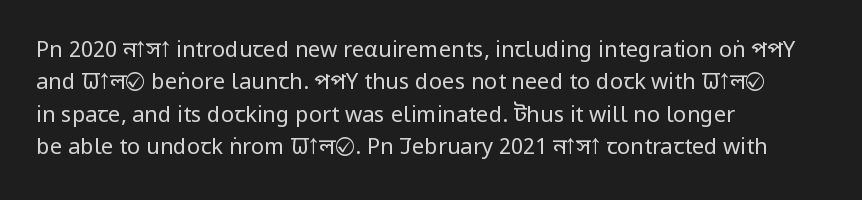
Q: Is the text bold? A: No.
Q: Is the text italic (slanted)? A: No, it is upright.
Q: Is the text underlined? A: No.
Q: How is the paragraph aligned? A: Left-aligned.
Q: Is the spacing between letters normal or unusually wide? A: Normal.
Q: Is the spacing between lines tight, normal or loose? A: Normal.
